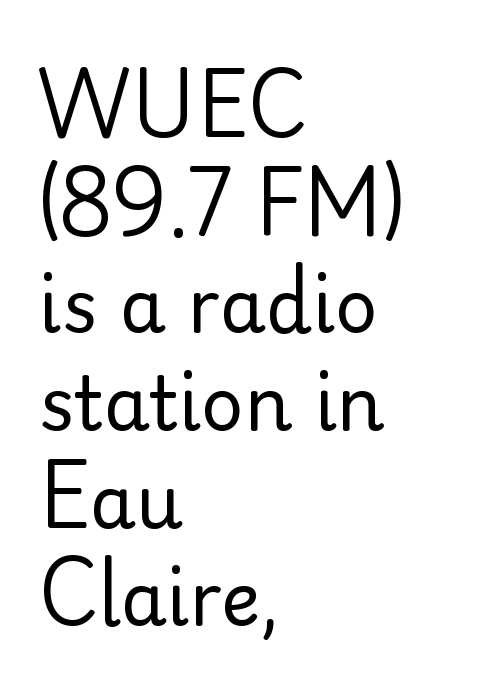
The image shows 74 px regular-weight sans-serif type, upright; set left-aligned, normal line spacing (1.32x), normal letter spacing, not underlined; low stroke contrast and a small x-height.
